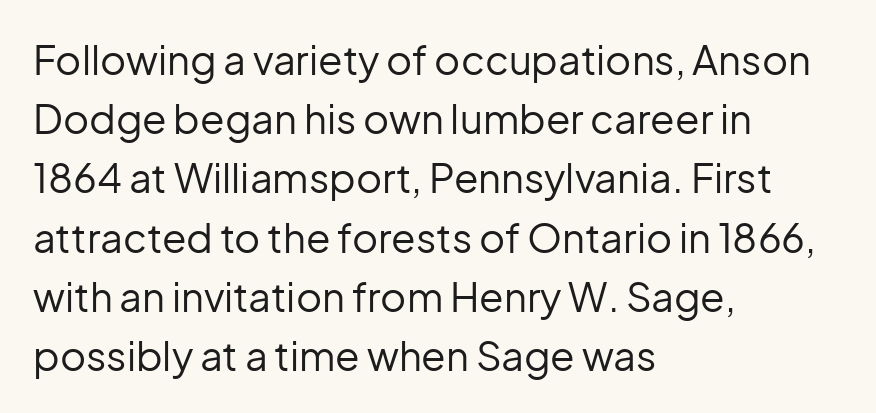
Q: Is the text bold? A: No.
Q: Is the text italic (slanted)? A: No, it is upright.
Q: Is the typeface a serif or a sans-serif typeface? A: Sans-serif.
Q: Is the text underlined? A: No.
Q: How is the paragraph aligned? A: Left-aligned.
Q: Is the spacing between letters normal or unusually wide? A: Normal.
Q: Is the spacing between lines tight, normal or loose? A: Normal.
Q: Width (condensed, normal, or wide)? A: Normal.
Q: Stroke contrast? A: Low.
Q: x-height? A: Medium.
Q: Monospaced? A: No.
